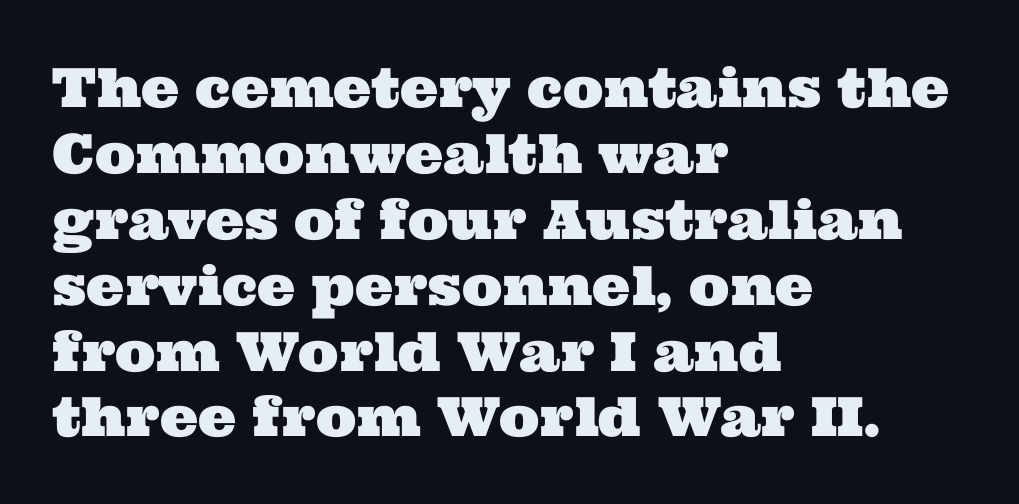
{"serif": "yes", "width": "wide", "stroke_contrast": "medium", "x_height": "medium", "monospaced": "no", "underline": "no", "align": "left", "line_spacing_ratio": 1.22, "letter_spacing": "normal", "letter_spacing_em": 0.0, "glyph_px": 54}
